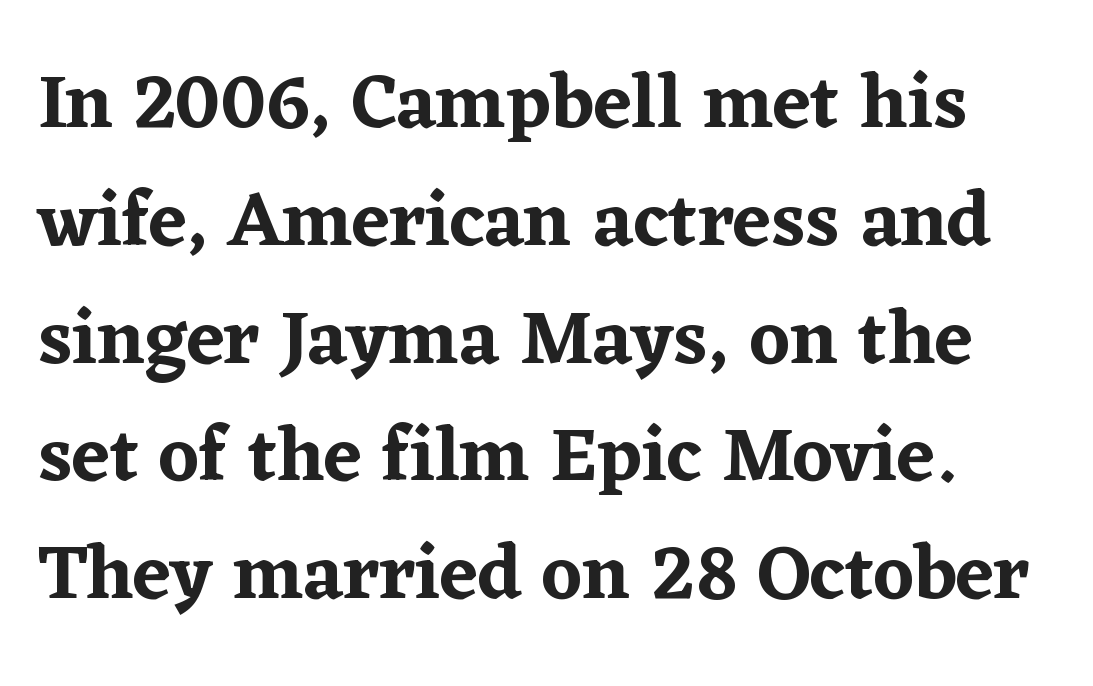
The area under the type is left untouched. The rendering uses natural spacing where letterforms have individual widths. The rows are spaced the way most documents space them. Note: serifs present on the glyphs.
